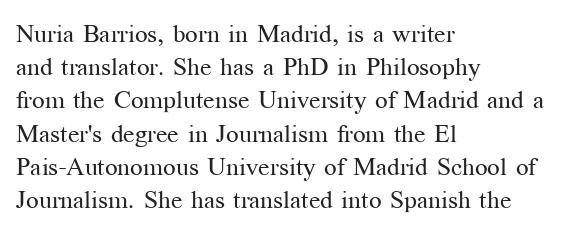
The image shows 25 px text type, upright; set left-aligned, normal line spacing (1.33x), normal letter spacing, not underlined.
